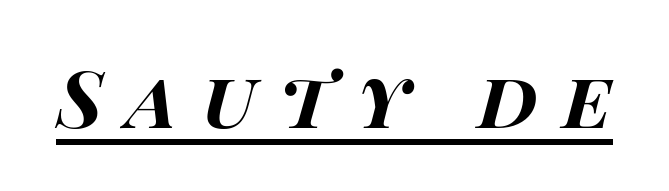
{"italic": "yes", "lean": "right", "slant_degrees": 15, "bold": "yes", "weight": "bold", "width": "wide", "stroke_contrast": "high", "x_height": "large", "monospaced": "no", "underline": "yes", "letter_spacing": "wide", "letter_spacing_em": 0.31, "glyph_px": 78}
